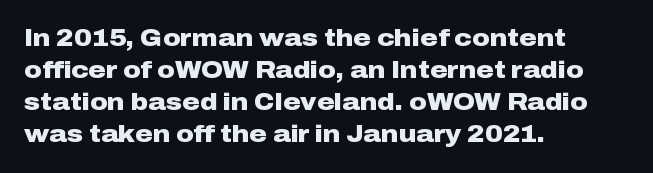
{"italic": "no", "bold": "yes", "underline": "no", "align": "left", "line_spacing": "normal", "line_spacing_ratio": 1.34, "letter_spacing": "normal", "letter_spacing_em": 0.0, "glyph_px": 24}
